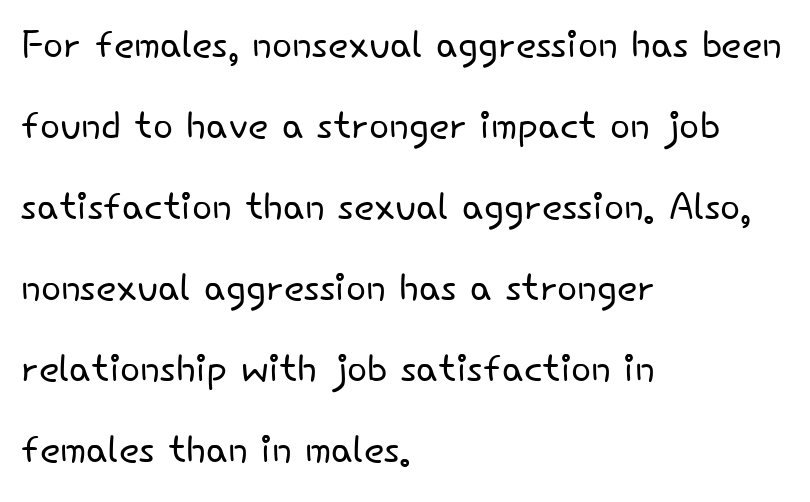
{"serif": "no", "italic": "no", "bold": "no", "weight": "light", "width": "normal", "stroke_contrast": "low", "x_height": "small", "monospaced": "no", "underline": "no", "align": "left", "line_spacing": "normal", "line_spacing_ratio": 1.53, "letter_spacing": "normal", "letter_spacing_em": 0.0, "glyph_px": 53}
